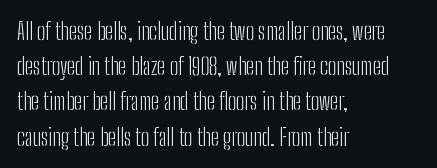
A typesetter would call this leading conventional body-copy spacing. Casual observation: everything's shoved over to the left. Counters stay open thanks to moderate or lighter strokes. The lettering stays uniformly vertical, giving the passage a roman look. No extra tracking has been applied to these lines. The gap between lines stays unmarked.
